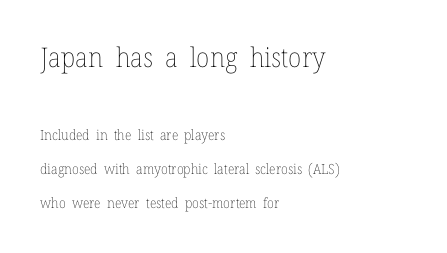
The image shows 27 px text type, upright; set left-aligned, loose line spacing (2.4x), normal letter spacing, not underlined; the first (top) block is 1.93x larger.
